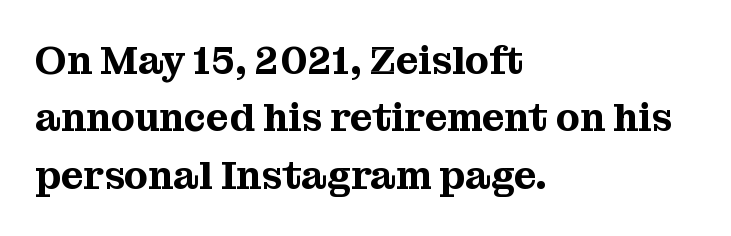
Yep, those are serifs on the letters. The letters advance in unequal steps, a hallmark of proportional type. Nope, not italic — everything's standing straight. Is the block centered? No — it sits flush against the left margin. Descender tails drop into unmarked territory. Nobody touched the tracking dial on this one.
